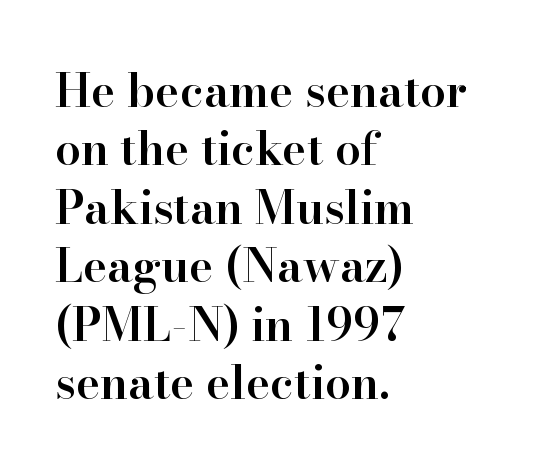
The image shows 46 px semibold serif type, upright; set left-aligned, normal line spacing (1.27x), normal letter spacing, not underlined; high stroke contrast and a small x-height.
